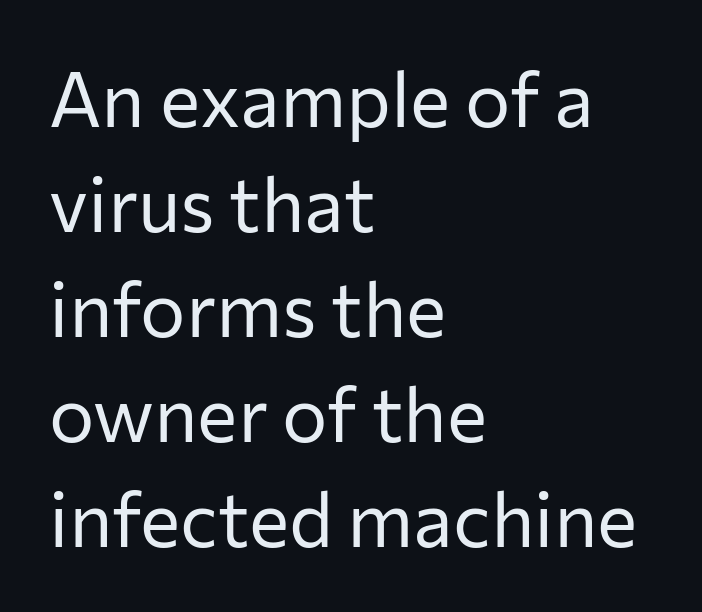
Q: Is the text bold? A: No.
Q: Is the text italic (slanted)? A: No, it is upright.
Q: Is the typeface a serif or a sans-serif typeface? A: Sans-serif.
Q: Is the text underlined? A: No.
Q: How is the paragraph aligned? A: Left-aligned.
Q: Is the spacing between letters normal or unusually wide? A: Normal.
Q: Is the spacing between lines tight, normal or loose? A: Normal.
Q: Width (condensed, normal, or wide)? A: Normal.
Q: Stroke contrast? A: Low.
Q: x-height? A: Medium.
Q: Monospaced? A: No.
